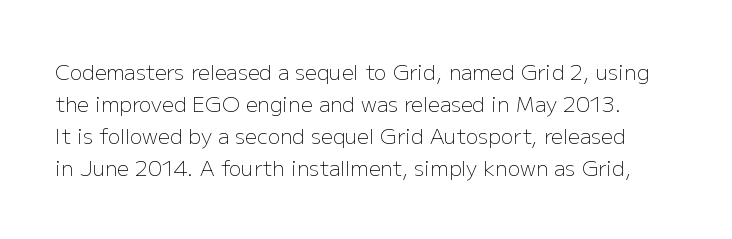
{"italic": "no", "bold": "no", "underline": "no", "line_spacing": "normal", "line_spacing_ratio": 1.53, "letter_spacing": "normal", "letter_spacing_em": 0.0, "glyph_px": 21}
